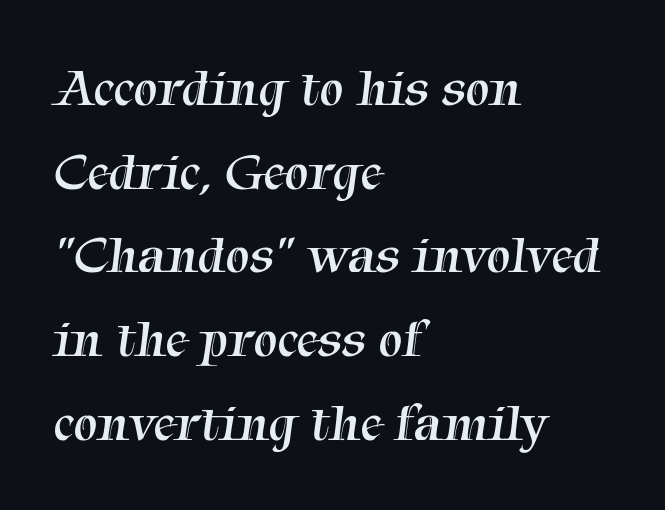
{"serif": "yes", "bold": "no", "weight": "regular", "width": "normal", "stroke_contrast": "medium", "x_height": "medium", "monospaced": "no", "underline": "no", "align": "left", "line_spacing": "normal", "line_spacing_ratio": 1.55, "letter_spacing": "normal", "letter_spacing_em": 0.0, "glyph_px": 54}
